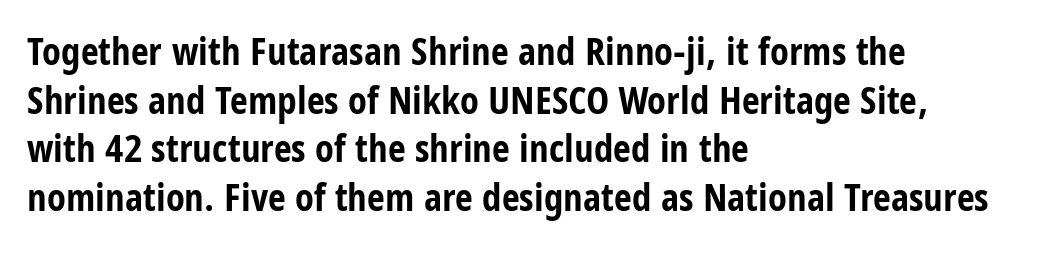
Q: Is the text bold? A: Yes.
Q: Is the text italic (slanted)? A: No, it is upright.
Q: Is the typeface a serif or a sans-serif typeface? A: Sans-serif.
Q: Is the text underlined? A: No.
Q: How is the paragraph aligned? A: Left-aligned.
Q: Is the spacing between letters normal or unusually wide? A: Normal.
Q: Is the spacing between lines tight, normal or loose? A: Normal.
Q: Width (condensed, normal, or wide)? A: Condensed.
Q: Stroke contrast? A: Low.
Q: x-height? A: Large.
Q: Monospaced? A: No.
